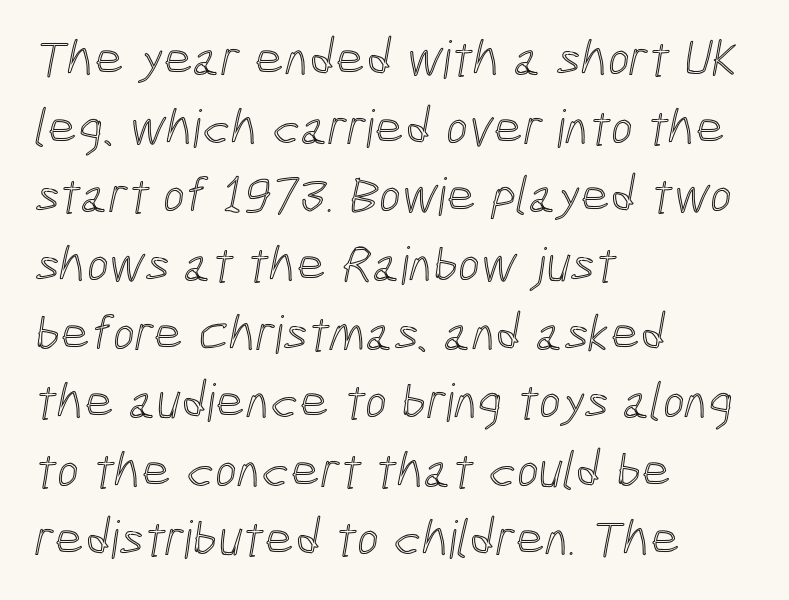
{"width": "condensed", "x_height": "medium", "monospaced": "no", "underline": "no", "align": "left", "line_spacing": "normal", "line_spacing_ratio": 1.32, "letter_spacing": "normal", "letter_spacing_em": 0.0, "glyph_px": 52}
